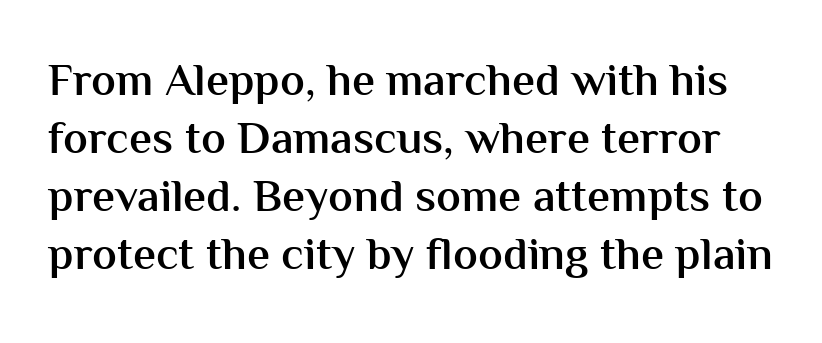
{"serif": "no", "italic": "no", "bold": "semi", "weight": "semibold", "width": "normal", "stroke_contrast": "medium", "x_height": "medium", "monospaced": "no", "underline": "no", "line_spacing": "normal", "line_spacing_ratio": 1.26, "letter_spacing": "normal", "letter_spacing_em": 0.0, "glyph_px": 46}
